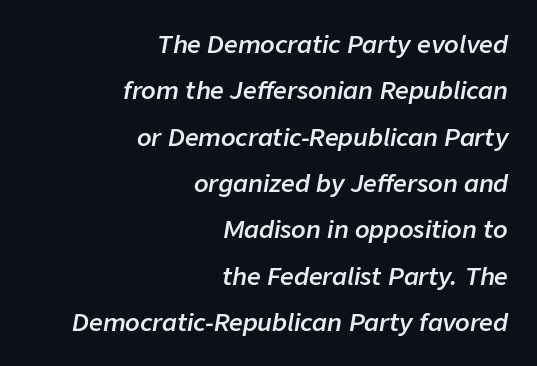
Q: Is the text bold? A: Semi-bold.
Q: Is the text italic (slanted)? A: Yes, it leans right by about 9 degrees.
Q: Is the text underlined? A: No.
Q: How is the paragraph aligned? A: Right-aligned.
Q: Is the spacing between letters normal or unusually wide? A: Normal.
Q: Is the spacing between lines tight, normal or loose? A: Loose.
